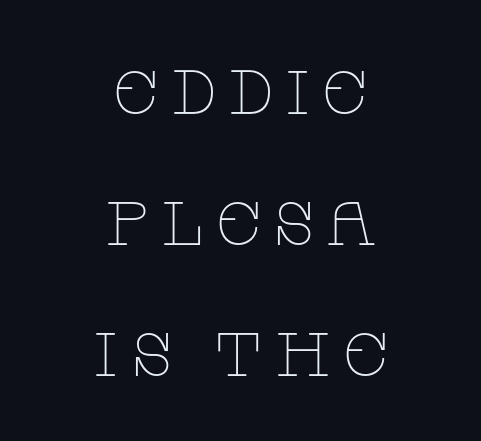
The image shows 62 px thin, wide serif type, upright; set centered, loose line spacing (2.11x), not underlined; low stroke contrast and a large x-height.
